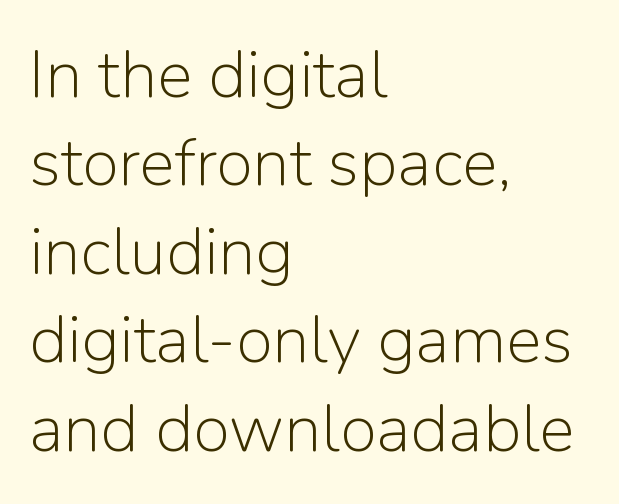
The image shows 67 px light sans-serif type, upright; set left-aligned, normal line spacing (1.32x), normal letter spacing, not underlined; low stroke contrast and a medium x-height.
